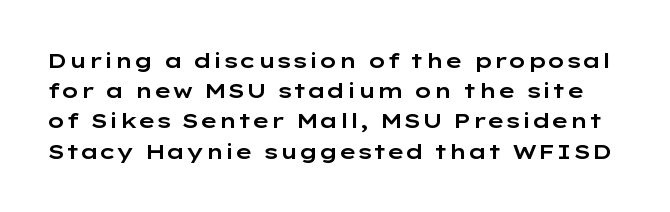
{"italic": "no", "underline": "no", "line_spacing": "normal", "line_spacing_ratio": 1.44, "letter_spacing": "normal", "letter_spacing_em": 0.0, "glyph_px": 21}
